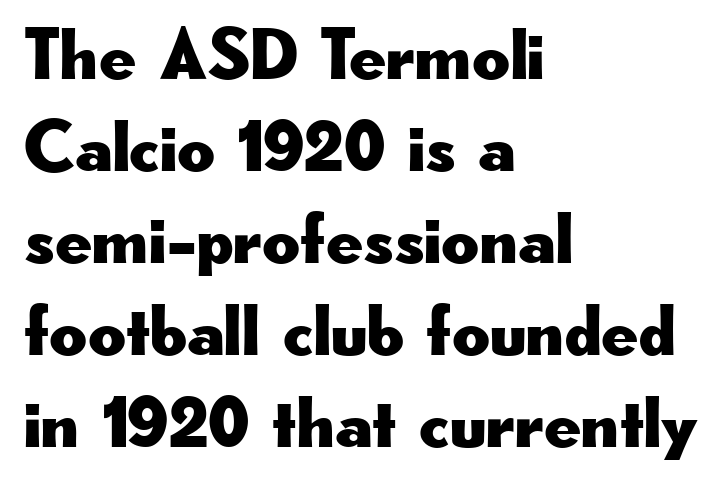
Q: Is the text italic (slanted)? A: No, it is upright.
Q: Is the typeface a serif or a sans-serif typeface? A: Sans-serif.
Q: Is the text underlined? A: No.
Q: How is the paragraph aligned? A: Left-aligned.
Q: Is the spacing between letters normal or unusually wide? A: Normal.
Q: Is the spacing between lines tight, normal or loose? A: Normal.
Q: Width (condensed, normal, or wide)? A: Wide.
Q: Stroke contrast? A: Low.
Q: x-height? A: Small.
Q: Monospaced? A: No.
